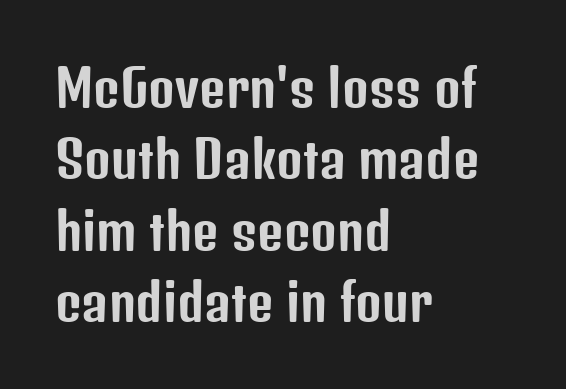
{"serif": "no", "italic": "no", "width": "condensed", "stroke_contrast": "low", "x_height": "medium", "monospaced": "no", "underline": "no", "align": "left", "line_spacing": "normal", "line_spacing_ratio": 1.4, "letter_spacing": "normal", "letter_spacing_em": 0.0, "glyph_px": 51}
